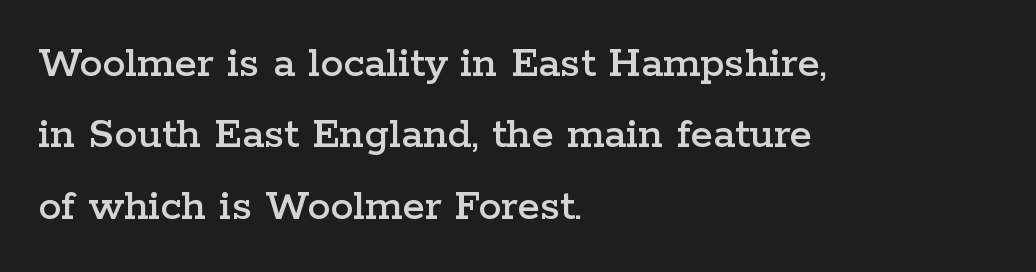
The passage shown has conventional tracking throughout. Casual observation: everything's shoved over to the left. Honestly, there is no underline to notice here at all. A typesetter would label this face a serif. Unlike italic type, these characters show no tilt at all. Whoever set this chose a conventional vertical rhythm.
